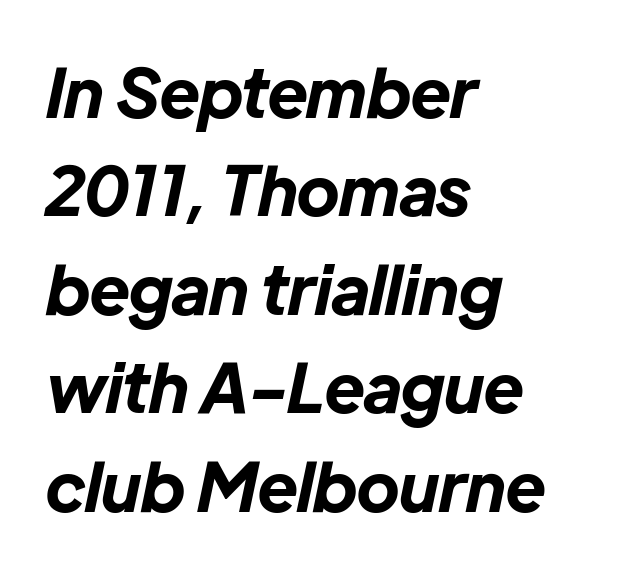
The font is running at its bold setting. Baseline-to-baseline distance is the conventional proportion of letter height. Honestly, there is no underline to notice here at all. You can tell it's italic because the verticals aren't actually vertical. Reading down the block, your eye returns to a fixed left position each line.
